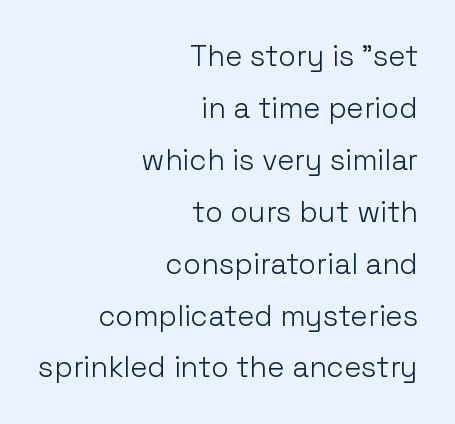
The image shows 29 px light sans-serif type, upright; set right-aligned, line spacing 1.79x, normal letter spacing, not underlined; low stroke contrast and a medium x-height.
